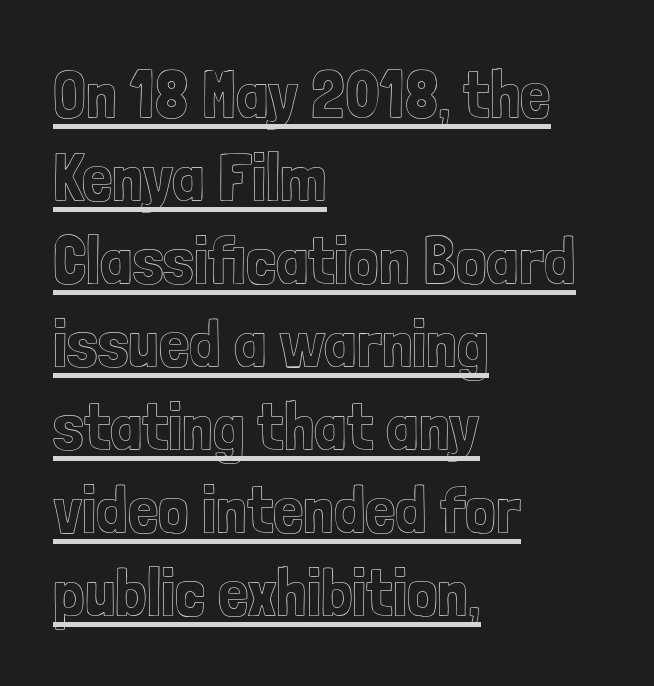
Q: Is the text italic (slanted)? A: No, it is upright.
Q: Is the text underlined? A: Yes.
Q: How is the paragraph aligned? A: Left-aligned.
Q: Is the spacing between letters normal or unusually wide? A: Normal.
Q: Width (condensed, normal, or wide)? A: Condensed.
Q: x-height? A: Medium.
Q: Monospaced? A: No.
